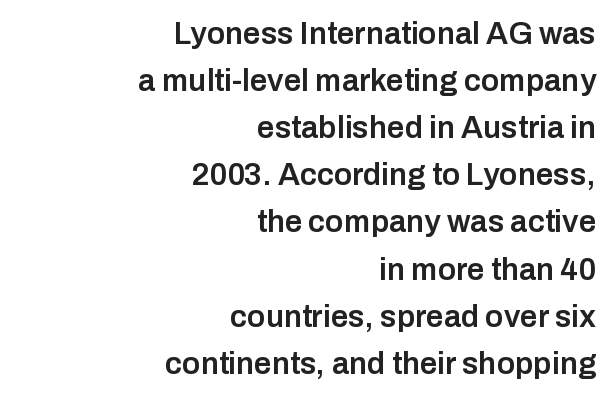
The image shows 31 px semibold sans-serif type, upright; set right-aligned, normal line spacing (1.52x), normal letter spacing, not underlined; low stroke contrast and a medium x-height.
